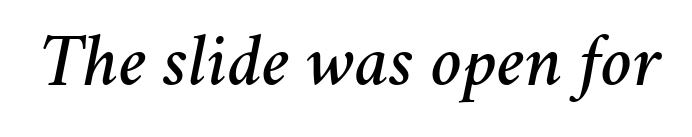
{"italic": "yes", "lean": "right", "slant_degrees": 11, "width": "normal", "stroke_contrast": "medium", "x_height": "medium", "monospaced": "no", "underline": "no", "letter_spacing": "normal", "letter_spacing_em": 0.0, "glyph_px": 74}
